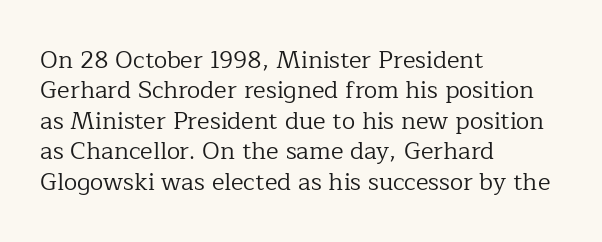
The image shows 24 px text type, upright; set left-aligned, normal line spacing (1.27x), normal letter spacing, not underlined.
